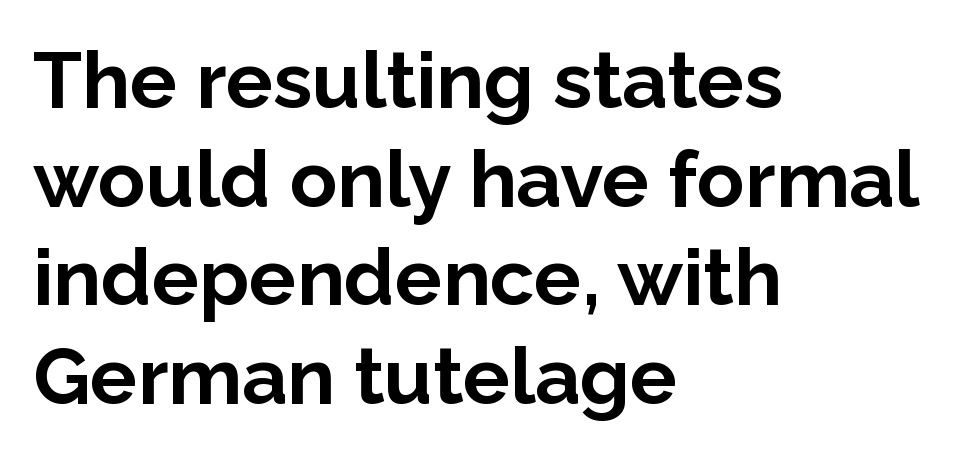
The image shows 79 px bold sans-serif type, upright; set left-aligned, normal line spacing (1.25x), normal letter spacing, not underlined; low stroke contrast and a medium x-height.
